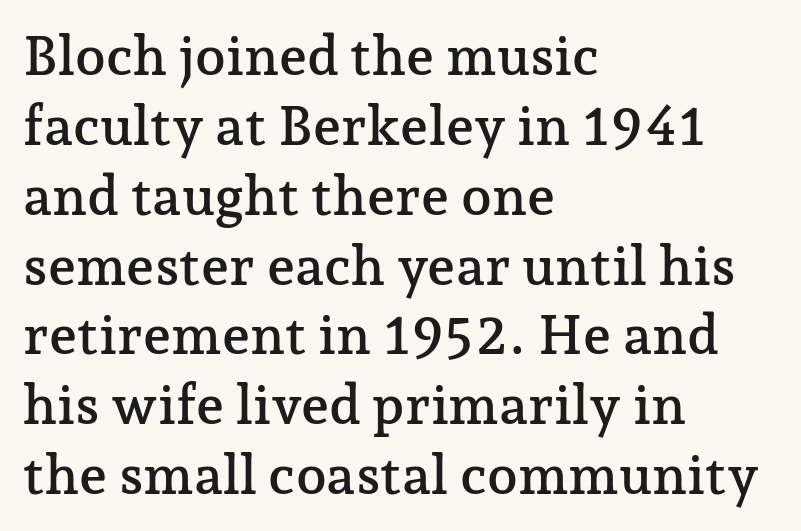
Inter-character spacing is left at the font's built-in metrics. A student would call this left alignment; a typographer would say flush left, rag right. How would I describe the line gaps? Plain and ordinary. Rendered with straight, roman letterforms. Underline: absent.
